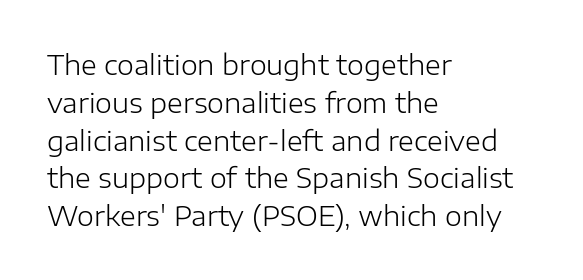
{"italic": "no", "bold": "no", "underline": "no", "align": "left", "line_spacing": "normal", "line_spacing_ratio": 1.4, "letter_spacing": "normal", "letter_spacing_em": 0.0, "glyph_px": 27}
